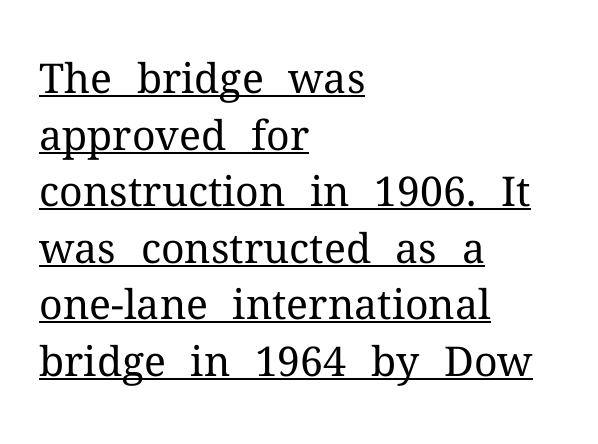
Q: Is the text bold? A: No.
Q: Is the text italic (slanted)? A: No, it is upright.
Q: Is the typeface a serif or a sans-serif typeface? A: Serif.
Q: Is the text underlined? A: Yes.
Q: How is the paragraph aligned? A: Left-aligned.
Q: Is the spacing between letters normal or unusually wide? A: Normal.
Q: Is the spacing between lines tight, normal or loose? A: Normal.
Q: Width (condensed, normal, or wide)? A: Normal.
Q: Stroke contrast? A: Medium.
Q: x-height? A: Medium.
Q: Monospaced? A: No.
